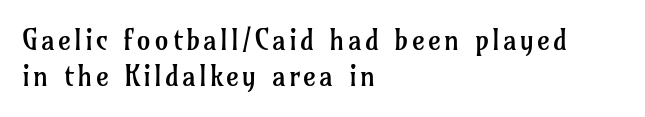
This sample has the flowing, uneven cadence of proportional lettering. Examine the stroke ends and you'll spot serifs. Glance below the letters and you will spot only blank space. What's the leading like? Ordinary, nothing unusual.
